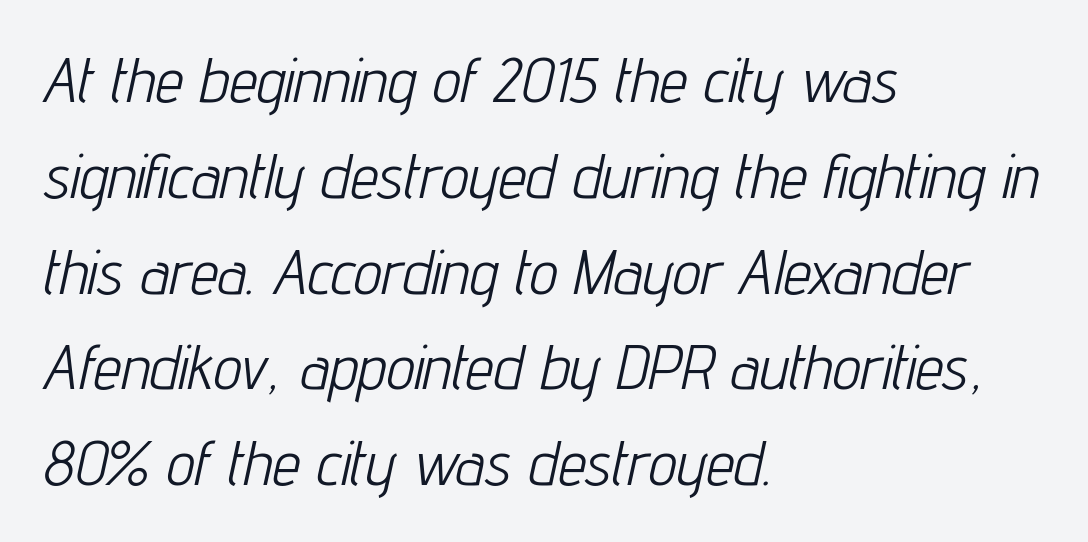
{"italic": "yes", "lean": "right", "slant_degrees": 12, "bold": "no", "weight": "light", "width": "condensed", "stroke_contrast": "low", "x_height": "medium", "monospaced": "no", "underline": "no", "align": "left", "line_spacing": "normal", "line_spacing_ratio": 1.52, "letter_spacing": "normal", "letter_spacing_em": 0.0, "glyph_px": 63}
